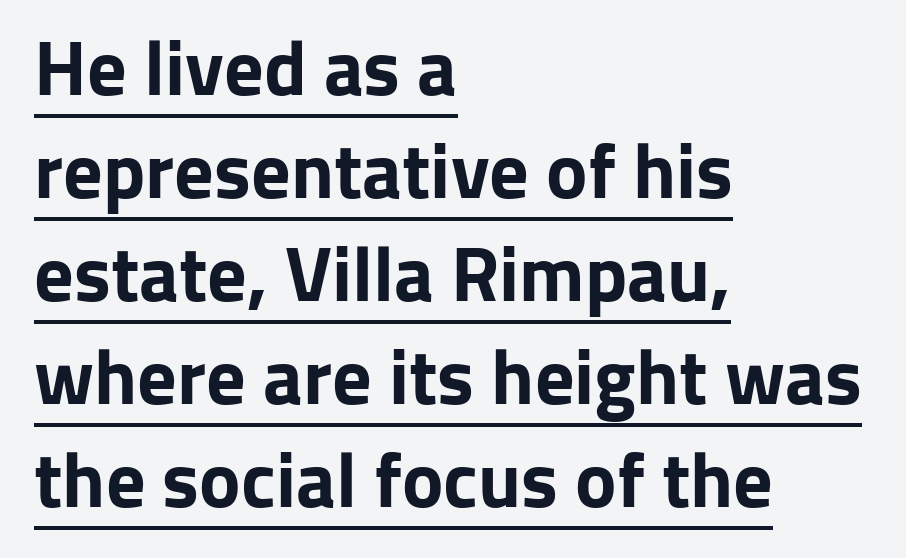
Q: Is the text bold? A: Yes.
Q: Is the text italic (slanted)? A: No, it is upright.
Q: Is the typeface a serif or a sans-serif typeface? A: Sans-serif.
Q: Is the text underlined? A: Yes.
Q: How is the paragraph aligned? A: Left-aligned.
Q: Is the spacing between letters normal or unusually wide? A: Normal.
Q: Is the spacing between lines tight, normal or loose? A: Normal.
Q: Width (condensed, normal, or wide)? A: Normal.
Q: Stroke contrast? A: Low.
Q: x-height? A: Medium.
Q: Monospaced? A: No.
